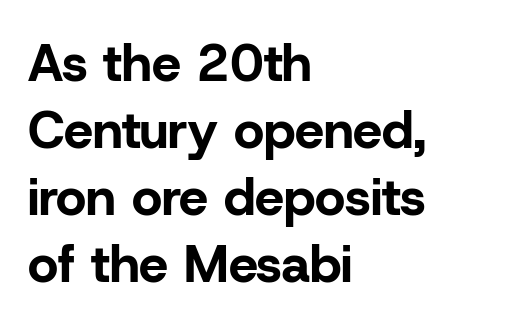
The image shows 52 px bold sans-serif type, upright; set left-aligned, normal line spacing (1.29x), normal letter spacing, not underlined; low stroke contrast and a medium x-height.
